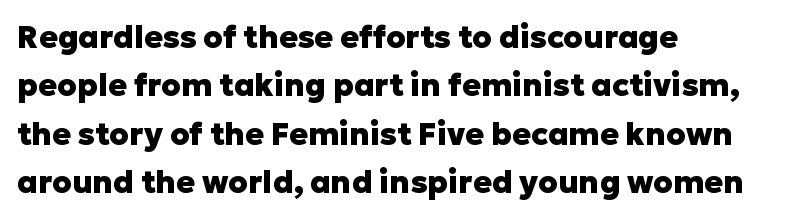
The image shows 31 px heavy sans-serif type, upright; set left-aligned, normal line spacing (1.56x), normal letter spacing, not underlined; low stroke contrast and a medium x-height.
